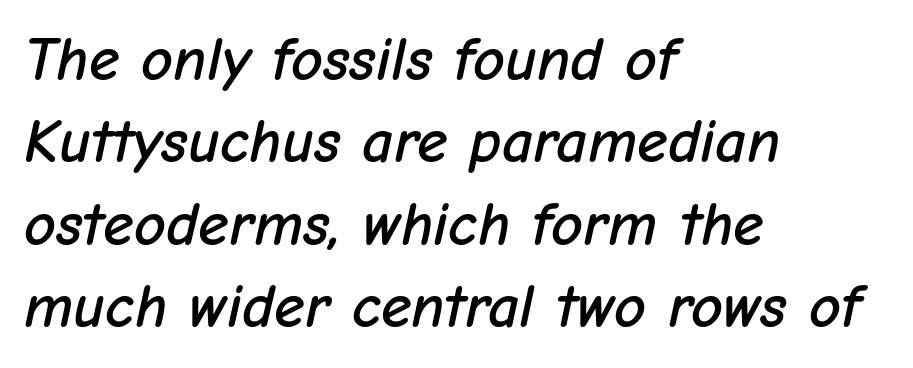
Would a proofreader flag this as italicized? Yes. Beneath every word, the page is bare. All the whitespace from short lines collects on the right. Nothing unusual about the tracking: characters are spaced as the font intends. The line-height multiplier appears to be the usual default. The rendering uses natural spacing where letterforms have individual widths.
